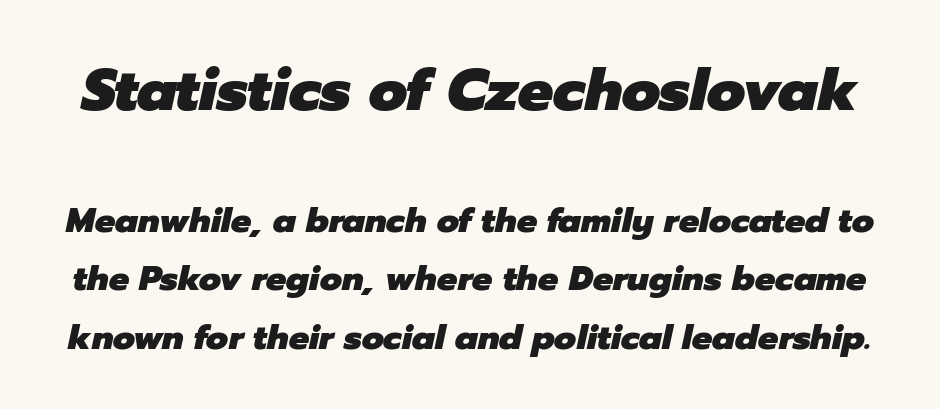
Look at the glyph heights: the upper group is clearly the bigger setting. The passage shown is typed in a proportional face where columns would drift. Does the lettering tilt? It does — this is italic. The foot of each line stays bare and open. Heft: maximum for text — a bold. What stands out about the letter spacing? Nothing — it is the standard amount.
